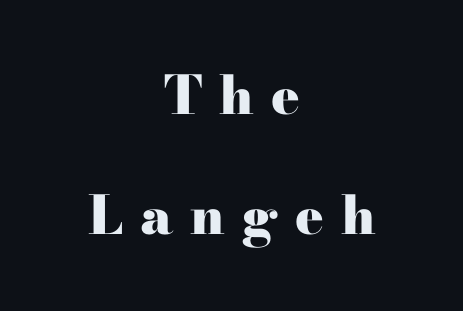
Q: Is the text bold? A: Yes.
Q: Is the text italic (slanted)? A: No, it is upright.
Q: Is the typeface a serif or a sans-serif typeface? A: Serif.
Q: Is the text underlined? A: No.
Q: How is the paragraph aligned? A: Centered.
Q: Is the spacing between letters normal or unusually wide? A: Unusually wide.
Q: Is the spacing between lines tight, normal or loose? A: Loose.
Q: Width (condensed, normal, or wide)? A: Wide.
Q: Stroke contrast? A: High.
Q: x-height? A: Small.
Q: Monospaced? A: No.
